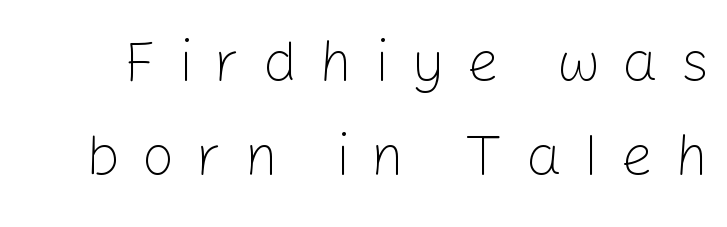
The image shows 57 px light sans-serif type, upright; set normal line spacing (1.65x), unusually wide letter spacing (+0.39 em), not underlined; low stroke contrast and a medium x-height.
